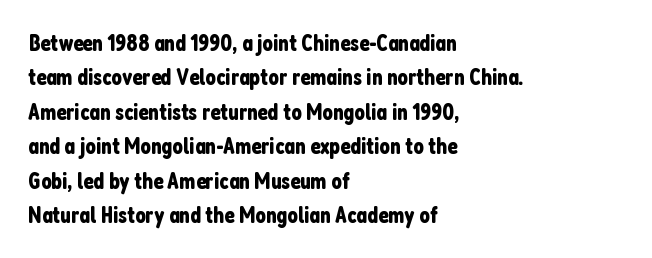
Q: Is the text italic (slanted)? A: No, it is upright.
Q: Is the text underlined? A: No.
Q: How is the paragraph aligned? A: Left-aligned.
Q: Is the spacing between letters normal or unusually wide? A: Normal.
Q: Is the spacing between lines tight, normal or loose? A: Normal.
